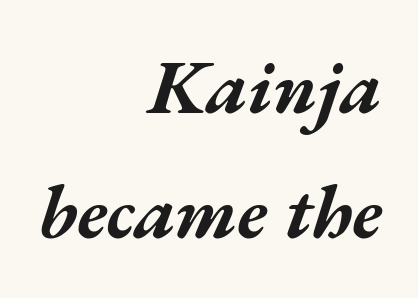
Q: Is the text bold? A: Yes.
Q: Is the text italic (slanted)? A: Yes, it leans right by about 17 degrees.
Q: Is the text underlined? A: No.
Q: How is the paragraph aligned? A: Right-aligned.
Q: Is the spacing between letters normal or unusually wide? A: Normal.
Q: Is the spacing between lines tight, normal or loose? A: Normal.
Q: Width (condensed, normal, or wide)? A: Wide.
Q: Stroke contrast? A: Medium.
Q: x-height? A: Medium.
Q: Monospaced? A: No.
